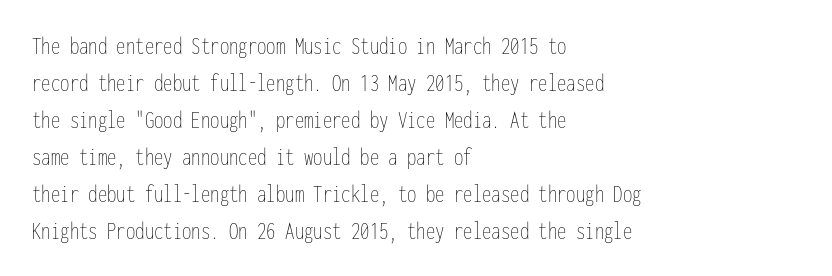
A typesetter would call this leading conventional body-copy spacing. Descender tails drop into unmarked territory. Visually the block forms a straight wall on the left and a jagged coastline on the right. Do the letters lean? They stand straight.
